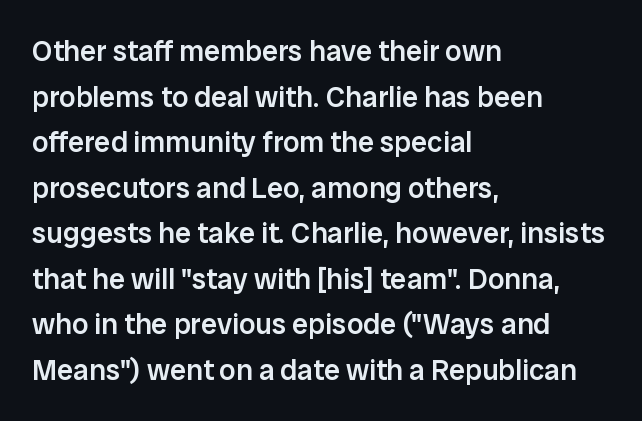
No word sits above an underline. Looks like regular typesetting: each glyph gets only the width it needs. Bold? Not quite — semibold, heavier than regular but stopping short. Style check: upright. The rag falls on the right side of this text block.
